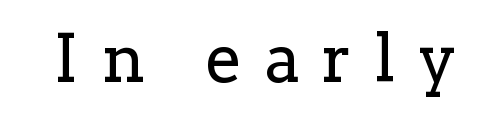
{"serif": "yes", "italic": "no", "bold": "no", "weight": "regular", "width": "normal", "stroke_contrast": "low", "x_height": "medium", "monospaced": "no", "underline": "no", "letter_spacing": "wide", "letter_spacing_em": 0.36, "glyph_px": 66}
